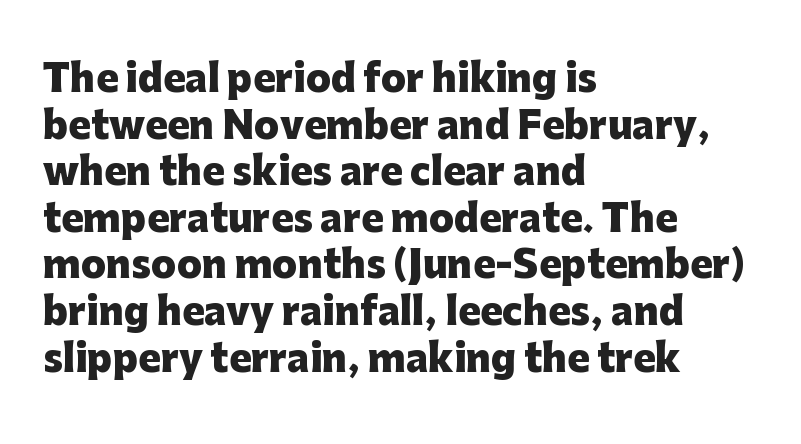
Set as a true bold cut, around the 700 mark. Quick note: interline space is typical. The characters display no serif detailing; their extremities are plain. Compared with a centered layout, this one pins lines to the left instead. The tracking reads as untouched default to a designer's eye. Rule under the text: the space is simply empty.
